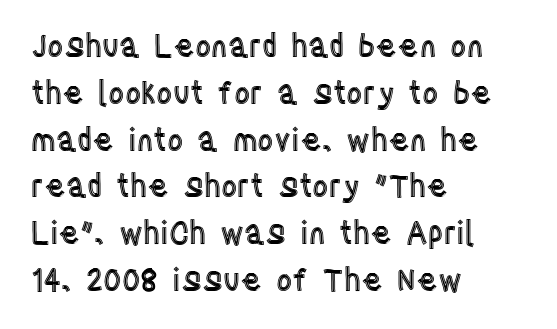
{"italic": "no", "width": "condensed", "x_height": "large", "monospaced": "no", "underline": "no", "align": "left", "line_spacing": "normal", "line_spacing_ratio": 1.51, "letter_spacing": "normal", "letter_spacing_em": 0.0, "glyph_px": 31}
